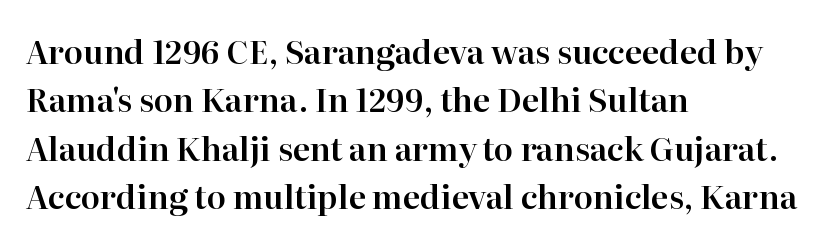
The image shows 32 px serif type, upright; set left-aligned, normal line spacing (1.51x), normal letter spacing, not underlined; high stroke contrast and a medium x-height.
